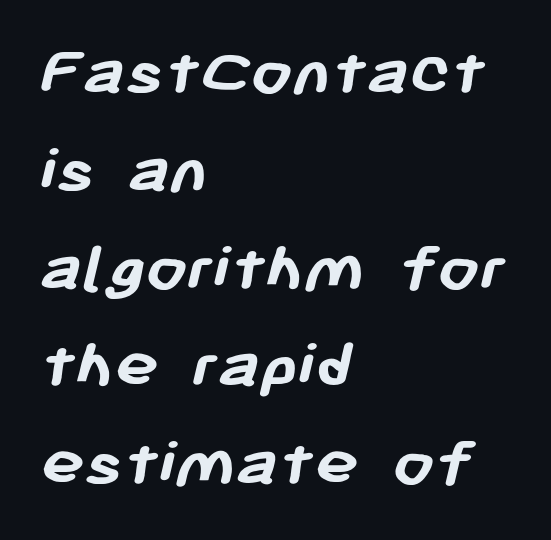
The image shows 73 px semibold sans-serif type; set left-aligned, normal line spacing (1.34x), normal letter spacing, not underlined; low stroke contrast and a medium x-height.
